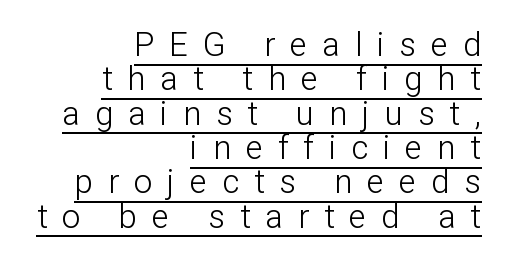
The image shows 33 px light sans-serif type, upright; set right-aligned, tight line spacing (1.04x), unusually wide letter spacing (+0.45 em), underlined; low stroke contrast and a medium x-height.
